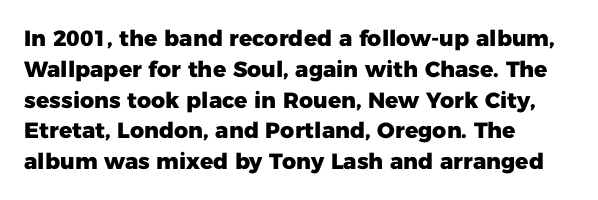
Q: Is the text bold? A: Yes.
Q: Is the text italic (slanted)? A: No, it is upright.
Q: Is the text underlined? A: No.
Q: How is the paragraph aligned? A: Left-aligned.
Q: Is the spacing between letters normal or unusually wide? A: Normal.
Q: Is the spacing between lines tight, normal or loose? A: Normal.
